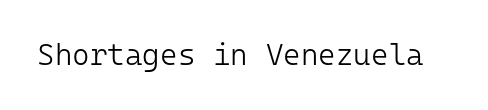
Letters rest on an invisible, unmarked baseline. The typography opts for an upright posture over an oblique one. Think standard paragraph weight, or any step lighter than that. The glyphs in this specimen are sans serif. Nothing unusual about the tracking: characters are spaced as the font intends. Every character here occupies the same horizontal width, giving the sample a typewriter-like rhythm.
